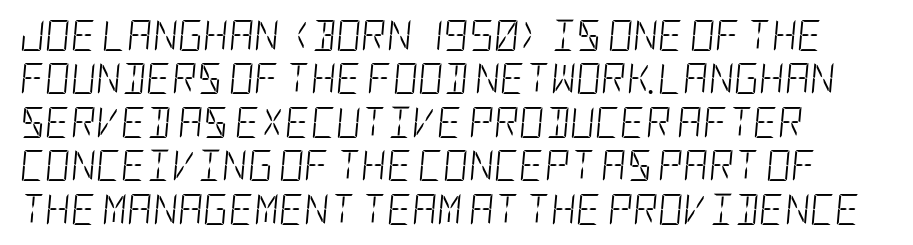
A clean baseline with only descenders dipping below it. Looking at the ascenders, they clearly lean. Stems and bowls with no extra thickness — not bold. In CSS terms this would be text-align: left. You could call the tracking neutral — neither tight nor loose. How would I describe the line gaps? Plain and ordinary.
